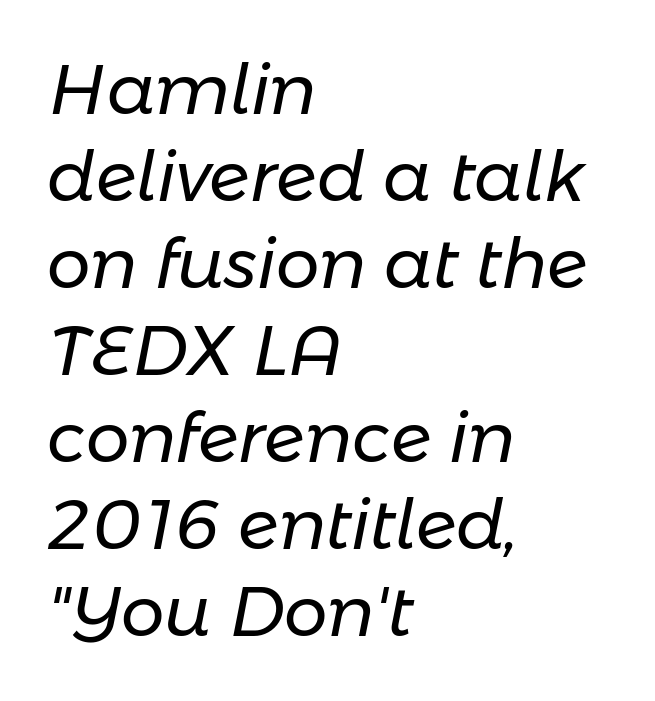
{"italic": "yes", "lean": "right", "slant_degrees": 11, "bold": "no", "weight": "regular", "width": "normal", "stroke_contrast": "low", "x_height": "medium", "monospaced": "no", "underline": "no", "align": "left", "line_spacing": "normal", "line_spacing_ratio": 1.26, "letter_spacing": "normal", "letter_spacing_em": 0.0, "glyph_px": 69}
